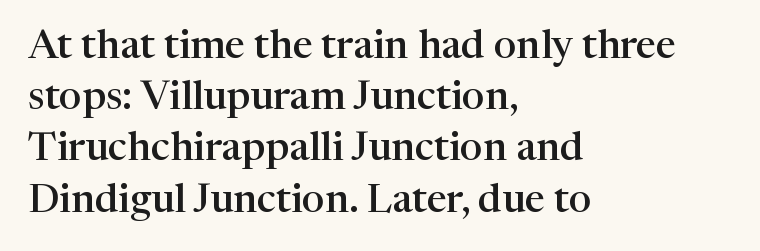
Typographically, this falls in the serif category. When letters stand straight like this, we call the style roman or upright. This sample has the flowing, uneven cadence of proportional lettering. Is the letter spacing exaggerated? No — it looks like the ordinary default. The passage shown is not underscored anywhere.
